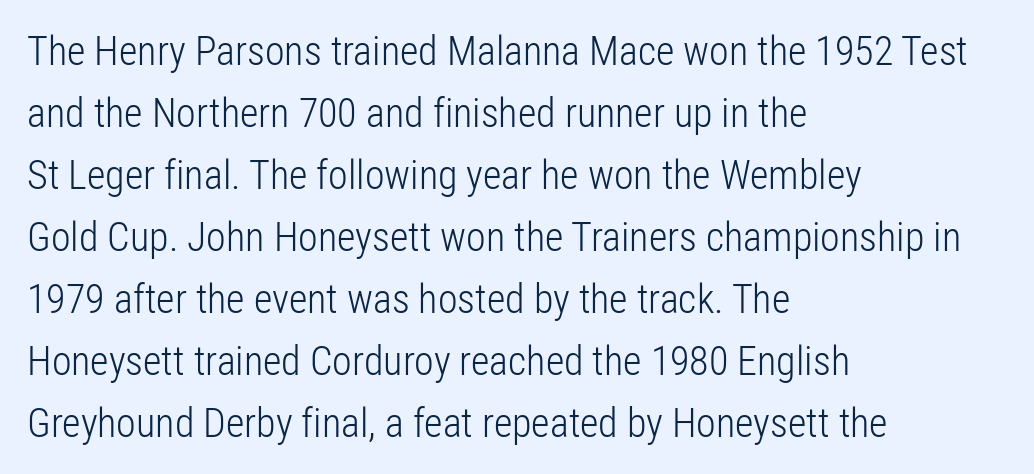
The image shows 40 px light, condensed sans-serif type, upright; set left-aligned, normal line spacing (1.55x), normal letter spacing, not underlined; low stroke contrast and a medium x-height.
